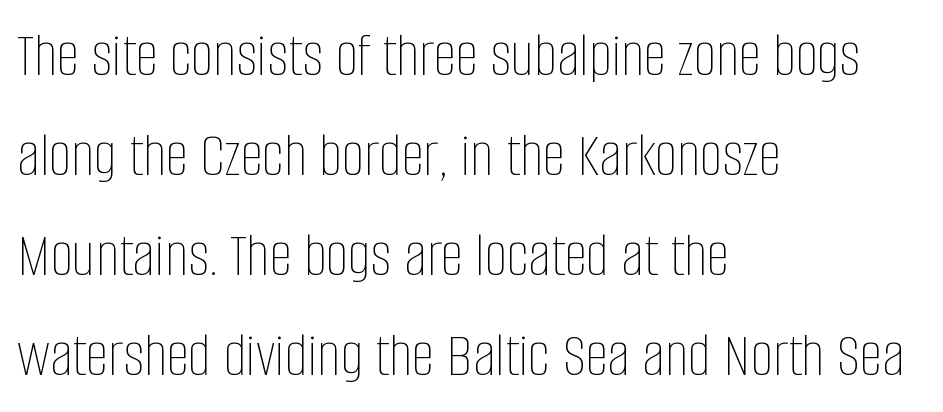
These lines sit exactly where default settings would place them. Underline: absent. Each stroke keeps to a modest, everyday thickness or less. Looks like regular typesetting: each glyph gets only the width it needs.
